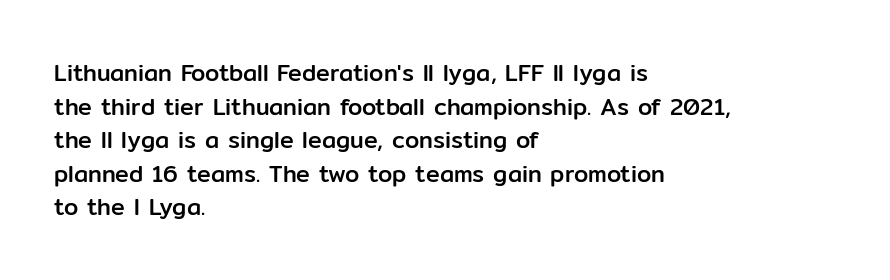
Q: Is the text italic (slanted)? A: No, it is upright.
Q: Is the text underlined? A: No.
Q: How is the paragraph aligned? A: Left-aligned.
Q: Is the spacing between letters normal or unusually wide? A: Normal.
Q: Is the spacing between lines tight, normal or loose? A: Normal.
